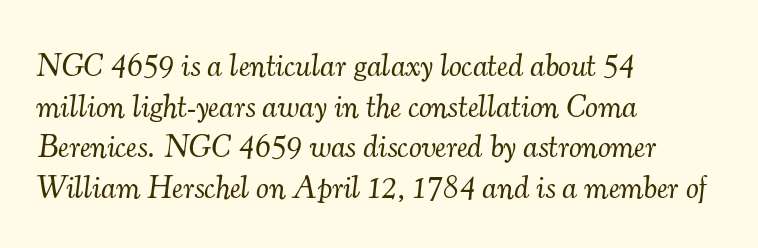
The lettering tilts uniformly, giving the passage an italic look. Caption: face not bold, strokes unweighted. Look at the bottom of the vertical strokes: they flare into serifs here. Nobody touched the tracking dial on this one. The lines sit at an ordinary, default distance from one another.
